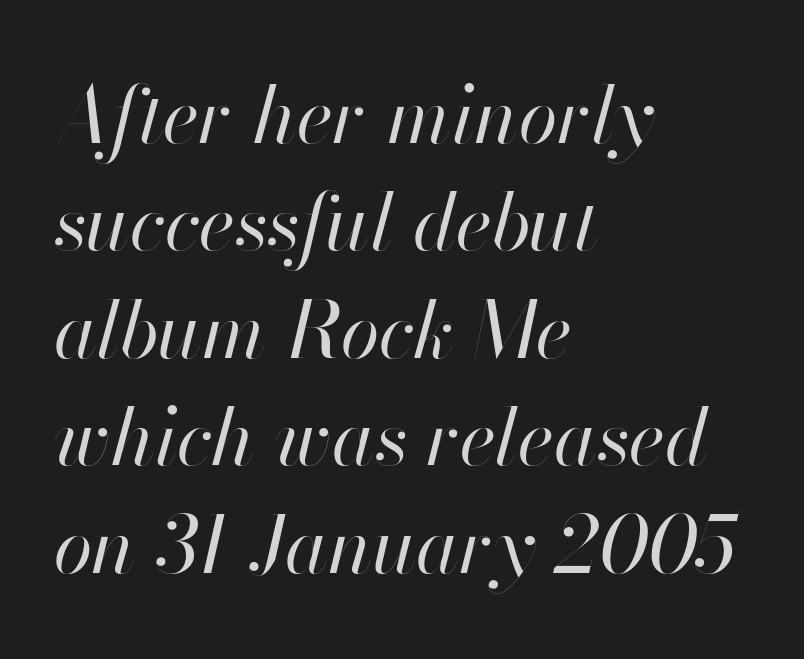
The image shows 79 px regular-weight type, italic (leaning right); set left-aligned, normal line spacing (1.36x), normal letter spacing, not underlined; high stroke contrast and a small x-height.
